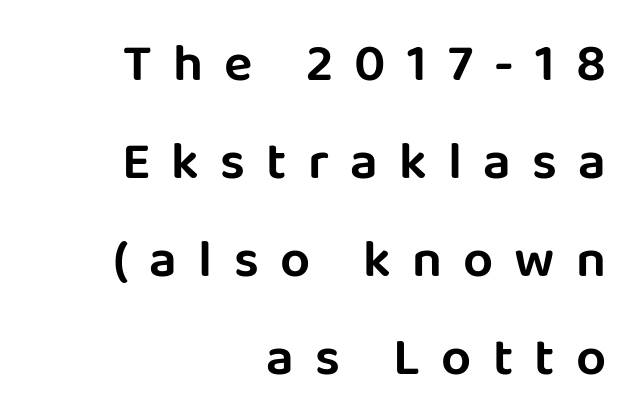
Q: Is the text italic (slanted)? A: No, it is upright.
Q: Is the typeface a serif or a sans-serif typeface? A: Sans-serif.
Q: Is the text underlined? A: No.
Q: How is the paragraph aligned? A: Right-aligned.
Q: Is the spacing between letters normal or unusually wide? A: Unusually wide.
Q: Width (condensed, normal, or wide)? A: Normal.
Q: Stroke contrast? A: Low.
Q: x-height? A: Large.
Q: Monospaced? A: No.
